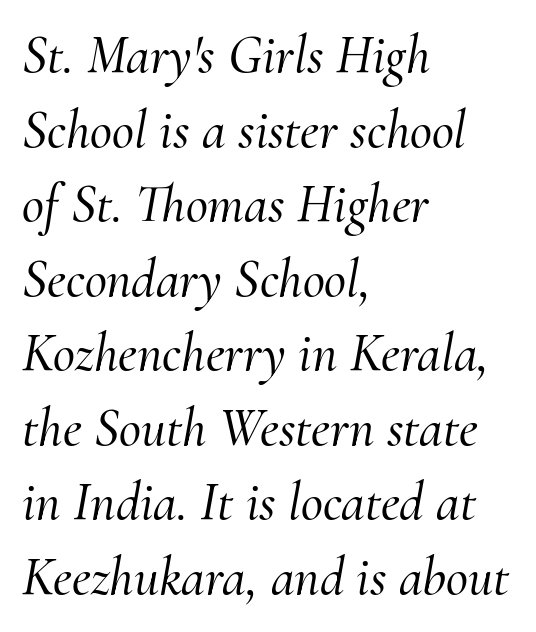
Compared with a centered layout, this one pins lines to the left instead. Letter spacing: default. Quick note: interline space is typical. A typesetter would mark this as italic. Decoration check: the copy has no underline.
